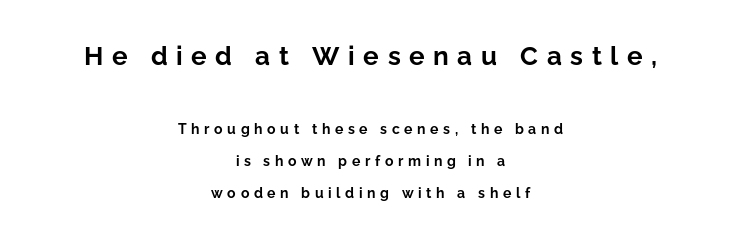
{"italic": "no", "bold": "yes", "underline": "no", "align": "center", "line_spacing": "loose", "line_spacing_ratio": 2.28, "letter_spacing": "wide", "letter_spacing_em": 0.33, "larger_block": "first", "size_ratio": 1.86, "glyph_px": 26}
